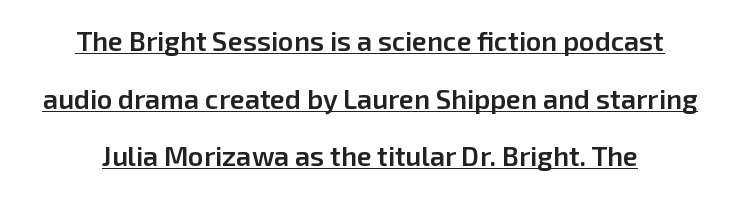
A bit beefed up — I'd call it semibold rather than bold. This sample uses plain, unmodified letter spacing. Each new line begins a long way beneath the previous one. Style check: upright. The lettering is marked with a stroke running underneath it.
